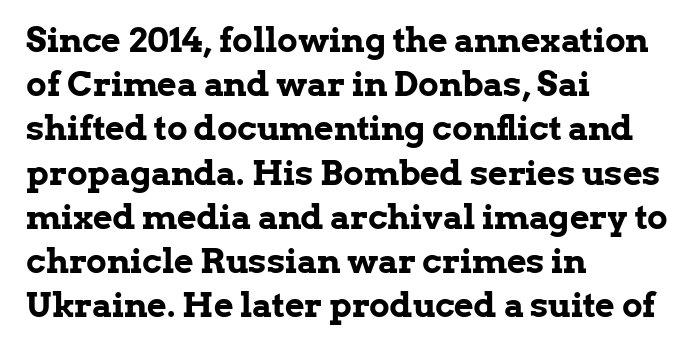
The image shows 34 px bold serif type, upright; set left-aligned, normal line spacing (1.3x), normal letter spacing, not underlined; low stroke contrast and a medium x-height.
